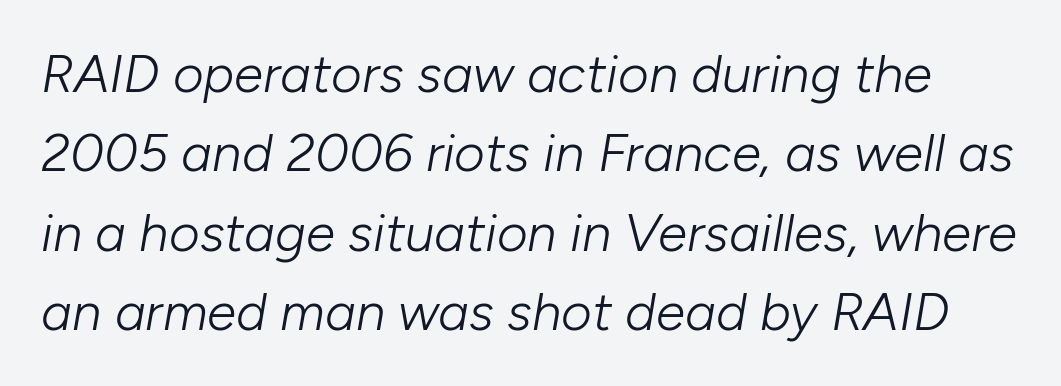
{"italic": "yes", "lean": "right", "slant_degrees": 10, "bold": "no", "weight": "light", "width": "normal", "stroke_contrast": "low", "x_height": "medium", "monospaced": "no", "underline": "no", "line_spacing": "normal", "line_spacing_ratio": 1.5, "letter_spacing": "normal", "letter_spacing_em": 0.0, "glyph_px": 53}
